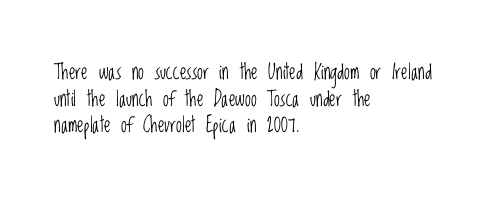
{"italic": "no", "bold": "no", "underline": "no", "align": "left", "line_spacing": "normal", "line_spacing_ratio": 1.27, "letter_spacing": "normal", "letter_spacing_em": 0.0, "glyph_px": 21}
